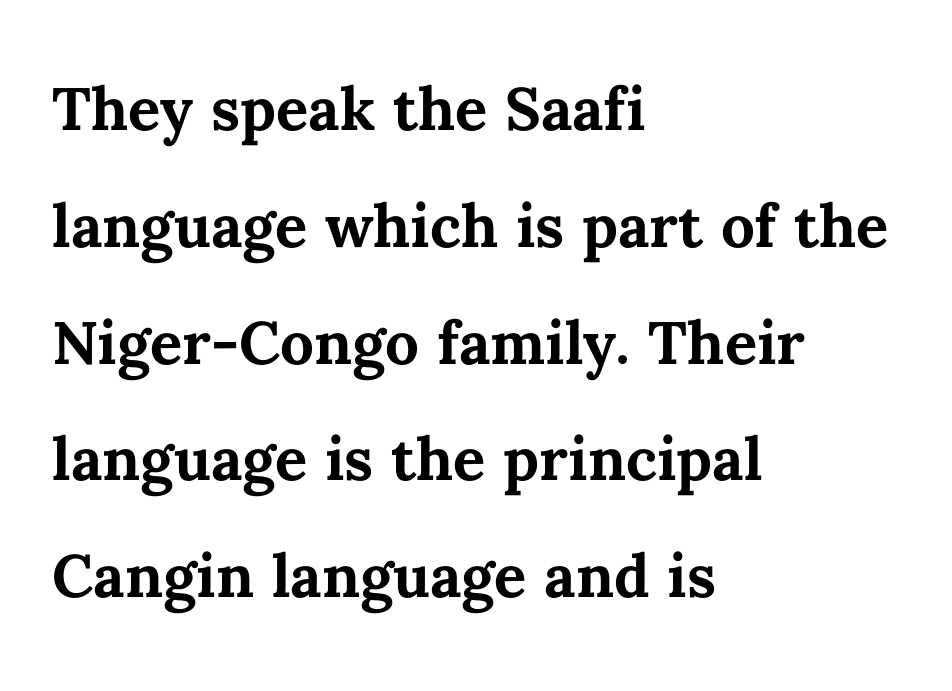
Its strokes are broad and dark, the hallmark of bold type. The horizontal fit of the characters is conventional and even. The rendering uses natural spacing where letterforms have individual widths. Compared with a centered layout, this one pins lines to the left instead.
